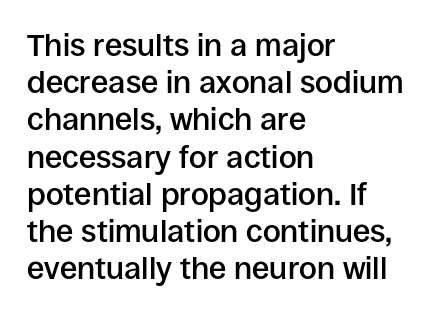
The typography opts for an upright posture over an oblique one. The designer went with a sans here, leaving each stem footless. The ragged edge is on the right, which tells us the setting is flush left. This is the in-between weight designers call semibold or demi.
